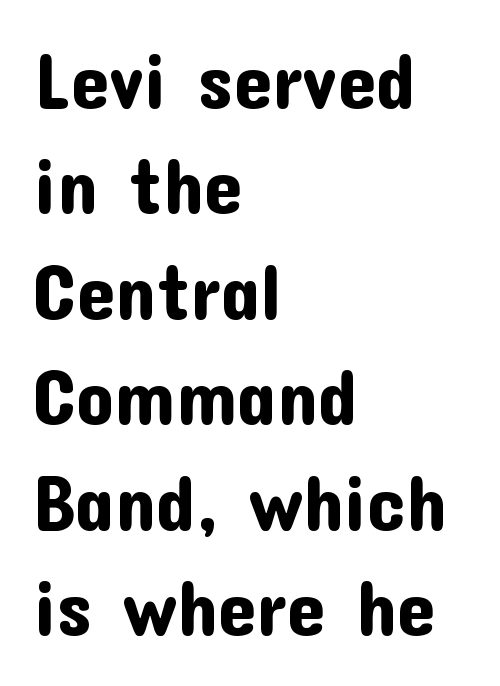
This sample has the flowing, uneven cadence of proportional lettering. Typeset ragged right — the left edge is the straight one. Typographically, this falls in the sans-serif category. Successive baselines arrive at the customary interval. Nobody drew a line under any word here.
